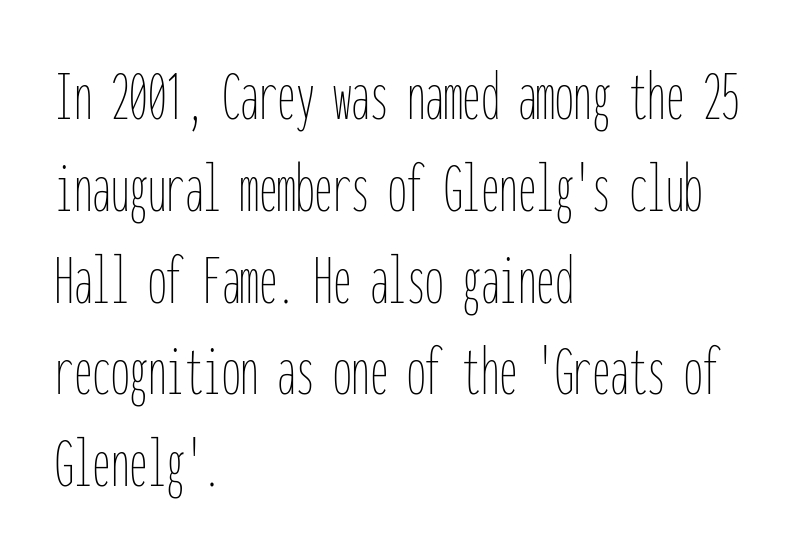
Q: Is the text bold? A: No.
Q: Is the text italic (slanted)? A: No, it is upright.
Q: Is the text underlined? A: No.
Q: How is the paragraph aligned? A: Left-aligned.
Q: Is the spacing between letters normal or unusually wide? A: Normal.
Q: Width (condensed, normal, or wide)? A: Condensed.
Q: Stroke contrast? A: Low.
Q: x-height? A: Medium.
Q: Monospaced? A: Yes.
